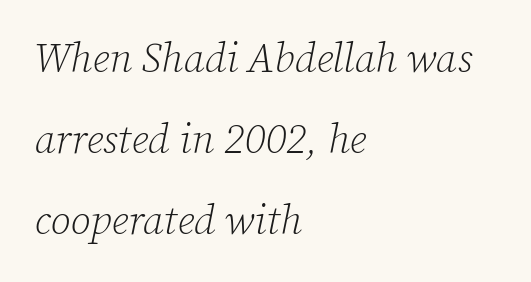
Q: Is the text bold? A: No.
Q: Is the text italic (slanted)? A: Yes, it leans right by about 12 degrees.
Q: Is the typeface a serif or a sans-serif typeface? A: Serif.
Q: Is the text underlined? A: No.
Q: How is the paragraph aligned? A: Left-aligned.
Q: Is the spacing between letters normal or unusually wide? A: Normal.
Q: Is the spacing between lines tight, normal or loose? A: Loose.
Q: Width (condensed, normal, or wide)? A: Normal.
Q: Stroke contrast? A: Low.
Q: x-height? A: Medium.
Q: Monospaced? A: No.
